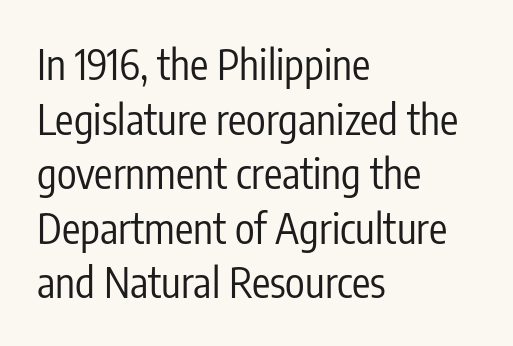
Q: Is the text bold? A: No.
Q: Is the text italic (slanted)? A: No, it is upright.
Q: Is the typeface a serif or a sans-serif typeface? A: Sans-serif.
Q: Is the text underlined? A: No.
Q: How is the paragraph aligned? A: Left-aligned.
Q: Is the spacing between letters normal or unusually wide? A: Normal.
Q: Is the spacing between lines tight, normal or loose? A: Normal.
Q: Width (condensed, normal, or wide)? A: Condensed.
Q: Stroke contrast? A: Low.
Q: x-height? A: Medium.
Q: Monospaced? A: No.
